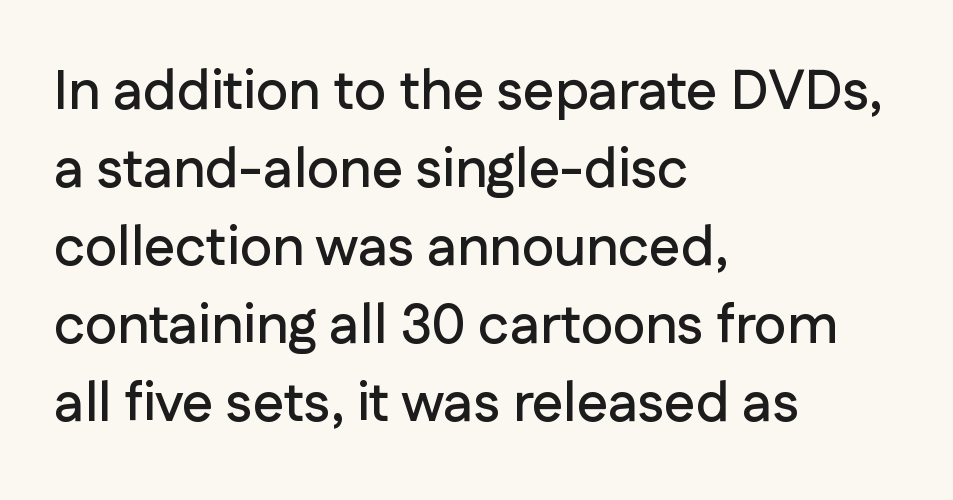
The face used here is a sans, in the tradition of grotesques and geometrics. A typesetter would call this proportional, since set widths differ per character. It's the straight-up-and-down kind of type. Anything drawn beneath the words? Only blank space.
